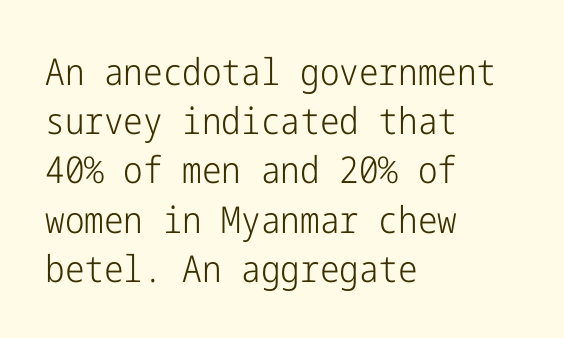
Q: Is the text bold? A: No.
Q: Is the text italic (slanted)? A: No, it is upright.
Q: Is the typeface a serif or a sans-serif typeface? A: Sans-serif.
Q: Is the text underlined? A: No.
Q: How is the paragraph aligned? A: Left-aligned.
Q: Is the spacing between letters normal or unusually wide? A: Normal.
Q: Is the spacing between lines tight, normal or loose? A: Normal.
Q: Width (condensed, normal, or wide)? A: Condensed.
Q: Stroke contrast? A: Low.
Q: x-height? A: Medium.
